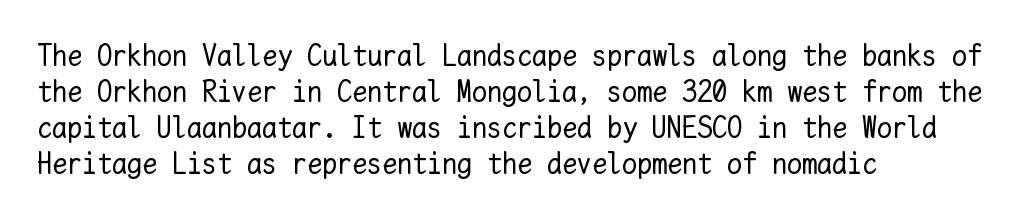
{"italic": "no", "bold": "no", "weight": "regular", "width": "normal", "stroke_contrast": "low", "x_height": "medium", "monospaced": "yes", "underline": "no", "align": "left", "line_spacing_ratio": 1.2, "letter_spacing": "normal", "letter_spacing_em": 0.0, "glyph_px": 30}
